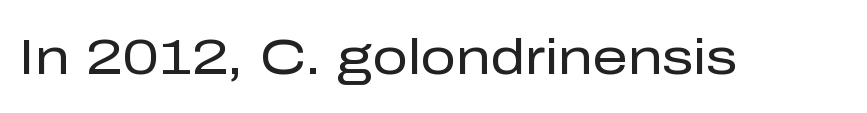
Regarding serifs, this sample does without them. Varying glyph widths throughout — classic text-font behaviour. Vertical stems look standard width or narrower in stroke. This rendering leaves character spacing at its baseline value. This is roman type, the default non-slanted kind.
